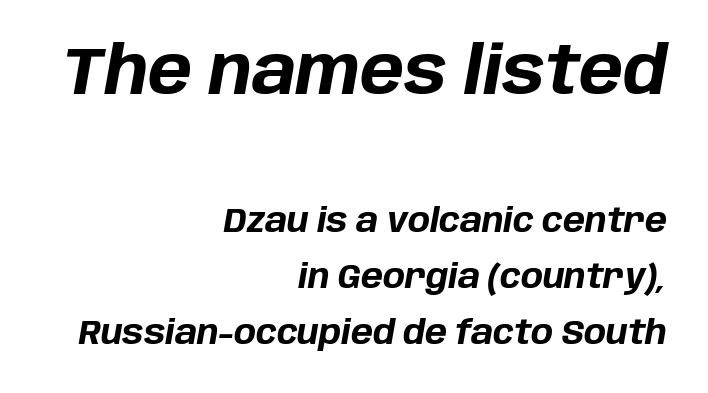
Tracking value appears to be zero — textbook default spacing. These words are printed bold, with thick strokes throughout. Notice how descenders clear the ascenders below comfortably — that's standard leading. The lines are quadded right. Character size in the leading block exceeds that of the trailing block.
